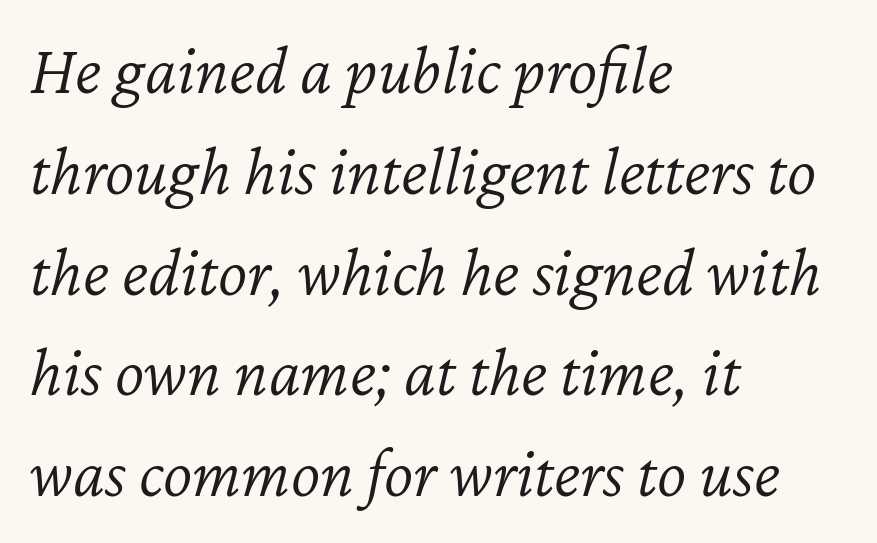
{"italic": "yes", "lean": "right", "slant_degrees": 12, "bold": "no", "weight": "light", "width": "normal", "stroke_contrast": "low", "x_height": "medium", "monospaced": "no", "underline": "no", "align": "left", "line_spacing": "normal", "line_spacing_ratio": 1.44, "letter_spacing": "normal", "letter_spacing_em": 0.0, "glyph_px": 70}
